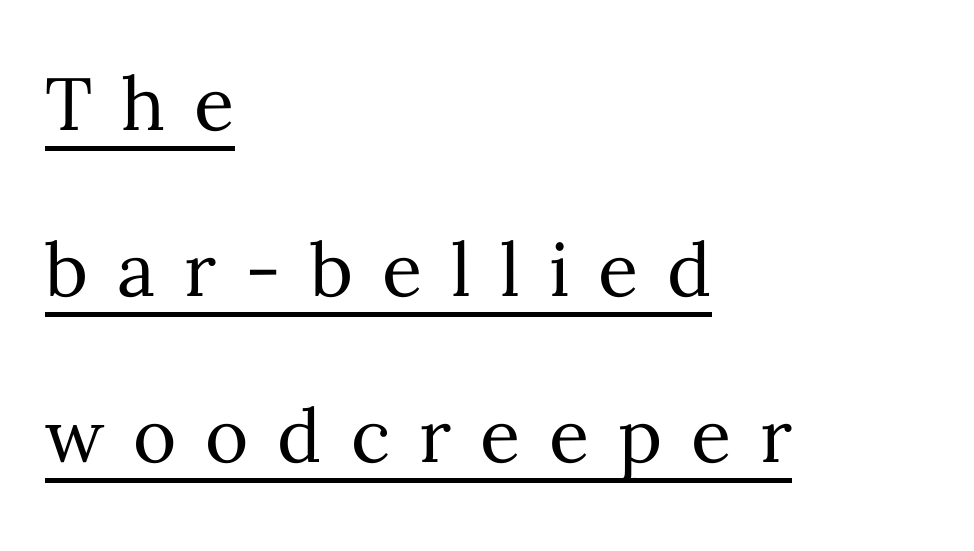
When letters stand straight like this, we call the style roman or upright. Line starts are locked; line ends wander. No extra ink here — the face is not bold. Is this a fixed-width face? No — the glyphs have proportional, varying widths. Notice the wide empty band between every row — that's loose leading. This is underlined copy, the kind a proofreader might mark for attention.
